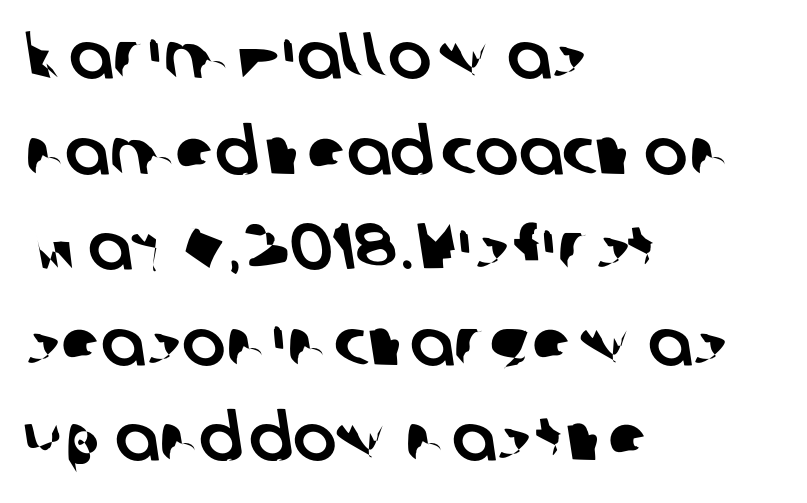
The image shows 65 px sans-serif type; set left-aligned, normal line spacing (1.47x), normal letter spacing, not underlined; low stroke contrast and a medium x-height.
